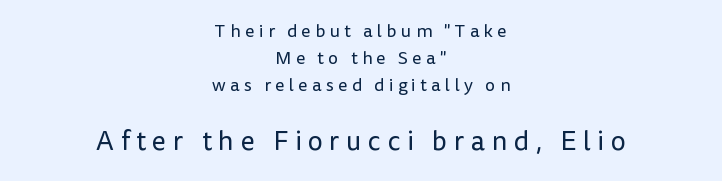
The strokes are not fattened; the text isn't bold. Is the lower block the larger one? Yes — the lower block carries the bigger type. Every row of glyphs is offset so its center matches the block's center. Between one letter and the next there's a generous, obvious gap. A roman cut, with each character standing at attention.
